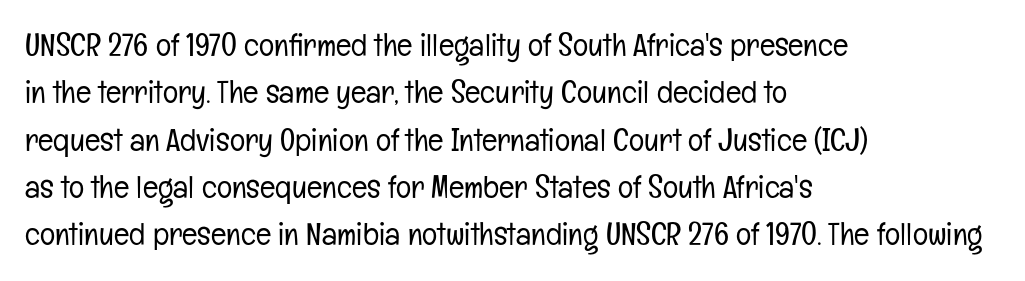
The image shows 32 px light, condensed sans-serif type, upright; set left-aligned, normal line spacing (1.48x), normal letter spacing, not underlined; low stroke contrast and a medium x-height.
